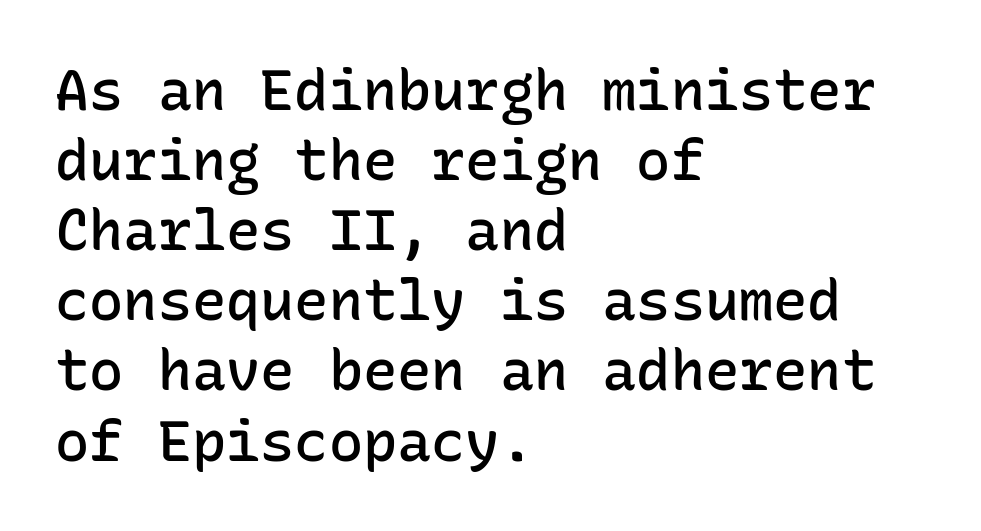
Observe the ordinary spacing: letters are neighbours, not strangers. No feet cap the strokes, marking this as sans-serif type. Line starts are locked; line ends wander. Does the weight exceed regular? Yes, but only to semibold. These lines are rendered in a fixed-pitch font.
